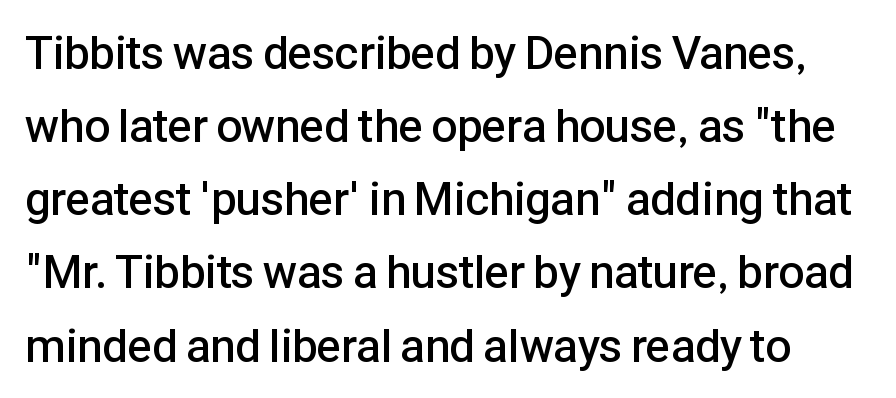
The image shows 46 px semibold sans-serif type, upright; set normal line spacing (1.59x), normal letter spacing, not underlined; low stroke contrast and a medium x-height.
